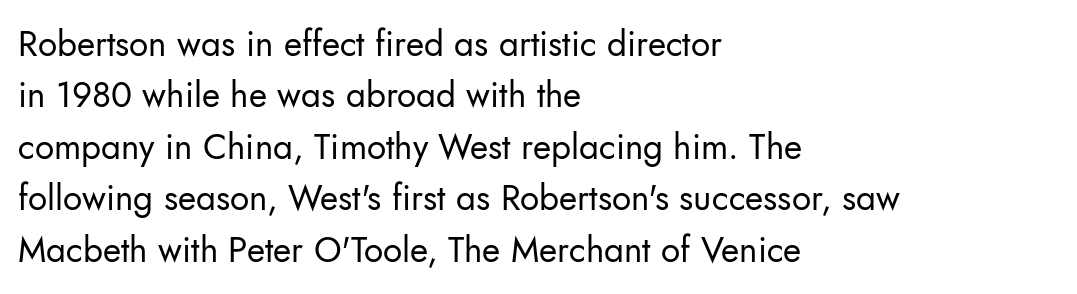
Q: Is the text bold? A: No.
Q: Is the text italic (slanted)? A: No, it is upright.
Q: Is the typeface a serif or a sans-serif typeface? A: Sans-serif.
Q: Is the text underlined? A: No.
Q: How is the paragraph aligned? A: Left-aligned.
Q: Is the spacing between letters normal or unusually wide? A: Normal.
Q: Is the spacing between lines tight, normal or loose? A: Normal.
Q: Width (condensed, normal, or wide)? A: Normal.
Q: Stroke contrast? A: Low.
Q: x-height? A: Small.
Q: Monospaced? A: No.
